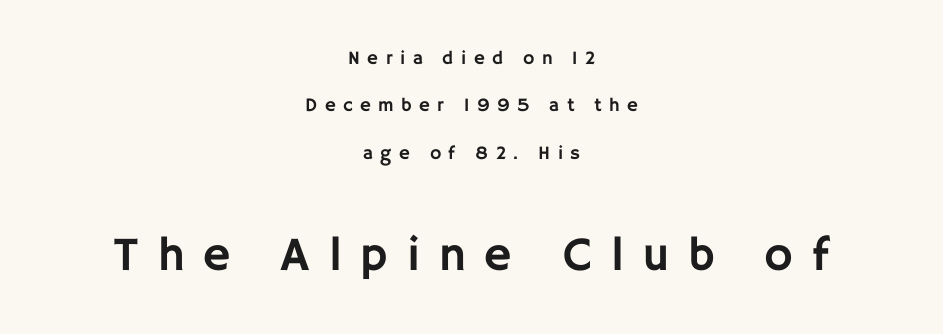
Glyph-to-glyph distance is far greater than everyday printed text. The axis of the letterforms is exactly vertical. Top chunk: small. Bottom chunk: large. The designer dialed line spacing up above the default. Caption: multi-line text, centered on the measure. Look at the bottom of the vertical strokes: they stop flat, with no serifs.
